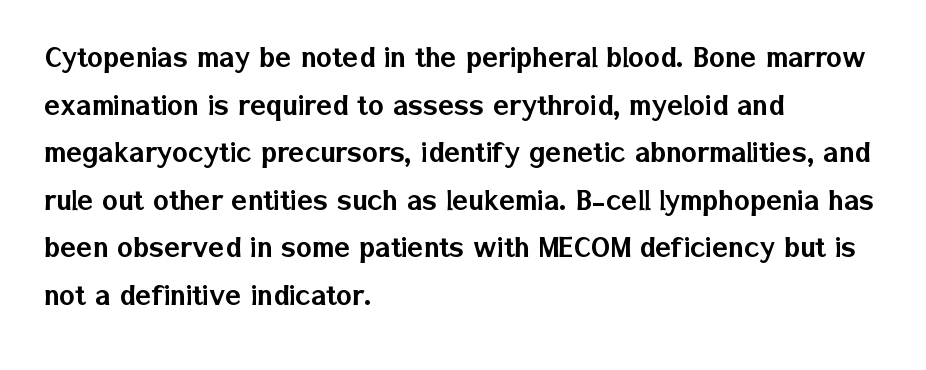
The image shows 33 px sans-serif type, upright; set left-aligned, normal line spacing (1.44x), normal letter spacing, not underlined; low stroke contrast and a medium x-height.
